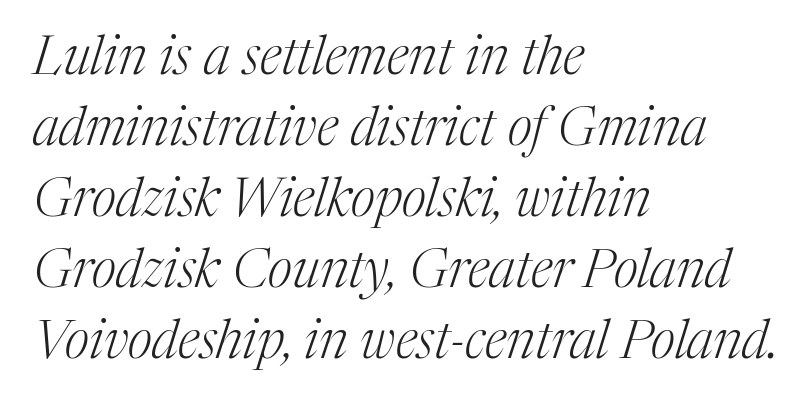
The characters are drawn with everyday or finer stroke widths. Left-aligned paragraph, ragged on the right. Only glyphs here, with clear space below each row. Each letter's strokes conclude with small projecting serifs. Character widths vary here, with narrow letters taking less room than wide ones.
